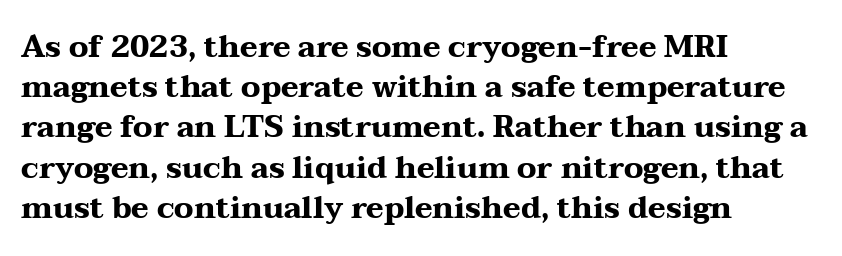
{"serif": "yes", "italic": "no", "bold": "yes", "weight": "heavy", "width": "wide", "stroke_contrast": "medium", "x_height": "medium", "monospaced": "no", "underline": "no", "align": "left", "line_spacing": "normal", "line_spacing_ratio": 1.34, "letter_spacing": "normal", "letter_spacing_em": 0.0, "glyph_px": 30}
